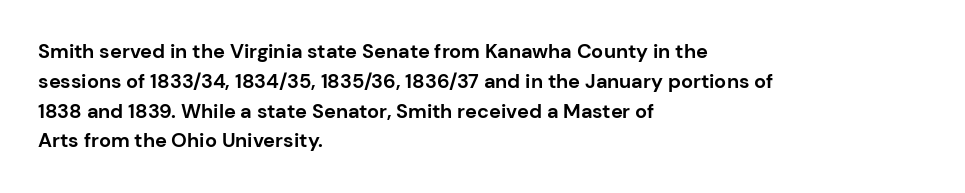
The image shows 20 px bold type, upright; set left-aligned, normal line spacing (1.49x), normal letter spacing, not underlined.
